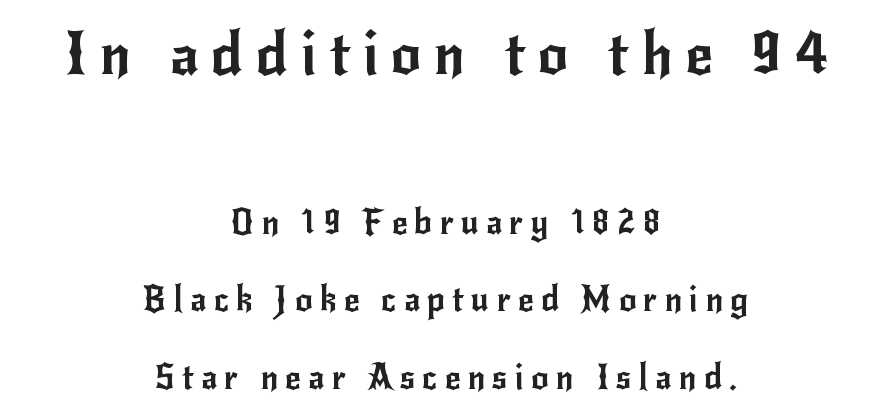
Q: Is the text italic (slanted)? A: No, it is upright.
Q: Is the typeface a serif or a sans-serif typeface? A: Sans-serif.
Q: Is the text underlined? A: No.
Q: How is the paragraph aligned? A: Centered.
Q: Is the spacing between letters normal or unusually wide? A: Unusually wide.
Q: Is the spacing between lines tight, normal or loose? A: Loose.
Q: Which block of text is set in a larger size, the first (top) or the second (bottom)? A: The first (top) one.
Q: Width (condensed, normal, or wide)? A: Normal.
Q: Stroke contrast? A: Low.
Q: x-height? A: Small.
Q: Monospaced? A: No.
